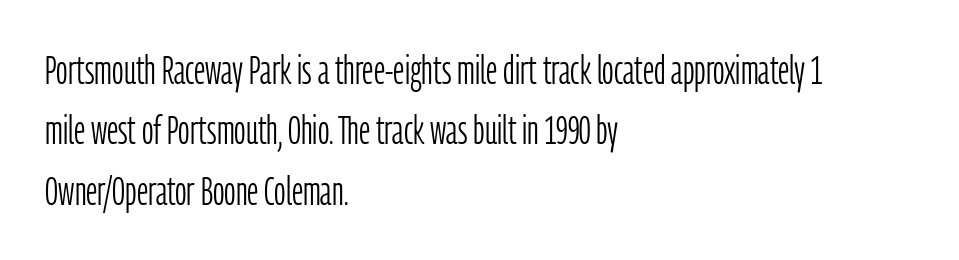
The image shows 40 px light, condensed sans-serif type, upright; set left-aligned, normal line spacing (1.51x), normal letter spacing, not underlined; low stroke contrast and a medium x-height.
